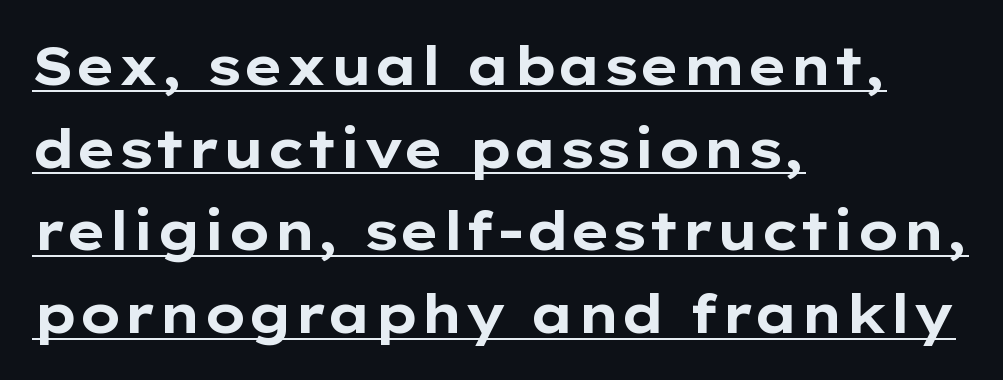
You could call the tracking neutral — neither tight nor loose. Look at the bottom of the vertical strokes: they stop flat, with no serifs. The font's upright variant was chosen for this text. Is this a fixed-width face? No — the glyphs have proportional, varying widths.
